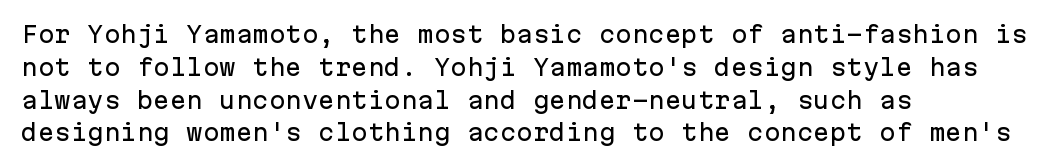
The image shows 22 px text type, upright; set left-aligned, normal line spacing (1.49x), normal letter spacing, not underlined.
